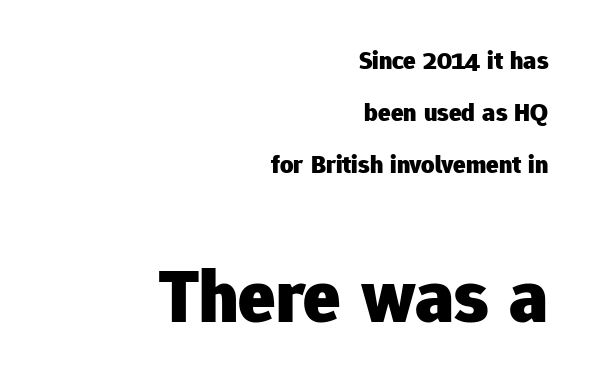
{"serif": "no", "italic": "no", "bold": "yes", "weight": "heavy", "width": "normal", "stroke_contrast": "low", "x_height": "medium", "monospaced": "no", "underline": "no", "align": "right", "line_spacing": "loose", "line_spacing_ratio": 2.0, "letter_spacing": "normal", "letter_spacing_em": 0.0, "larger_block": "second", "size_ratio": 2.96, "glyph_px": 77}
